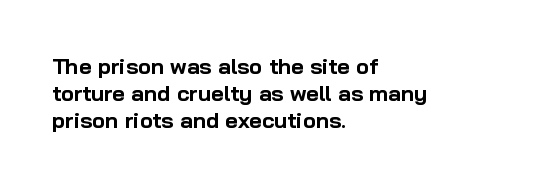
A typesetter would mark this as roman, not italic. What stands out about the letter spacing? Nothing — it is the standard amount. The baseline area is clear. Caption: bold face, heavy strokes.
